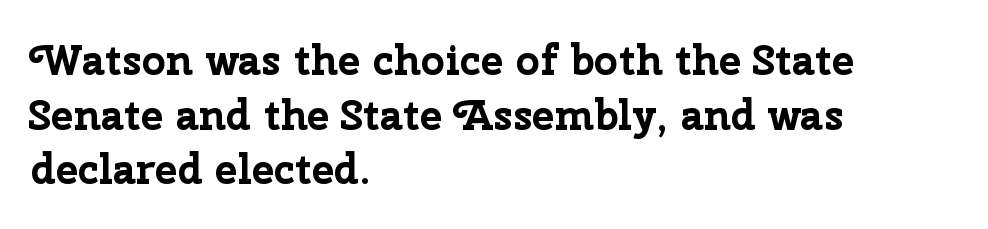
Q: Is the text bold? A: Yes.
Q: Is the text italic (slanted)? A: No, it is upright.
Q: Is the typeface a serif or a sans-serif typeface? A: Sans-serif.
Q: Is the text underlined? A: No.
Q: How is the paragraph aligned? A: Left-aligned.
Q: Is the spacing between letters normal or unusually wide? A: Normal.
Q: Is the spacing between lines tight, normal or loose? A: Normal.
Q: Width (condensed, normal, or wide)? A: Normal.
Q: Stroke contrast? A: Low.
Q: x-height? A: Medium.
Q: Monospaced? A: No.
